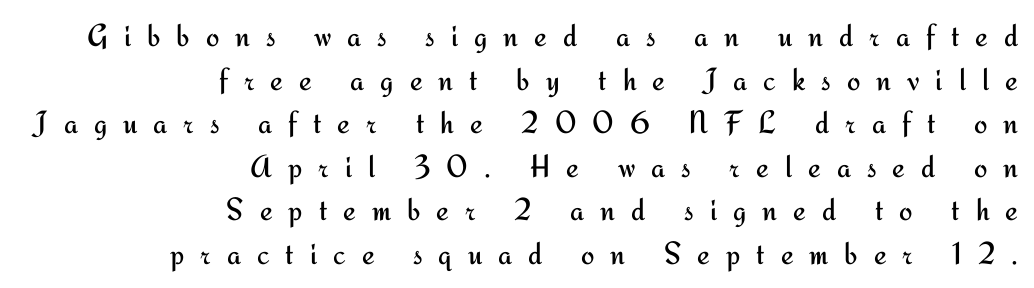
The image shows 32 px regular-weight sans-serif type, upright; set right-aligned, normal line spacing (1.36x), unusually wide letter spacing (+0.5 em), not underlined; medium stroke contrast and a small x-height.
